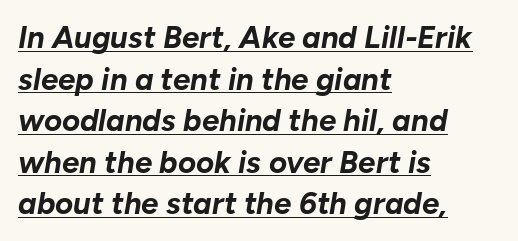
Q: Is the text bold? A: Yes.
Q: Is the text italic (slanted)? A: Yes, it leans right by about 10 degrees.
Q: Is the text underlined? A: Yes.
Q: How is the paragraph aligned? A: Left-aligned.
Q: Is the spacing between letters normal or unusually wide? A: Normal.
Q: Is the spacing between lines tight, normal or loose? A: Normal.
Q: Width (condensed, normal, or wide)? A: Normal.
Q: Stroke contrast? A: Low.
Q: x-height? A: Medium.
Q: Monospaced? A: No.
